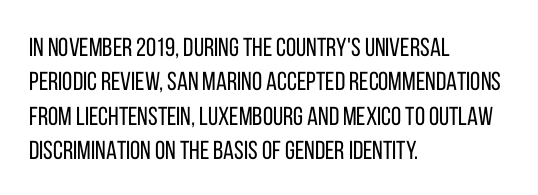
The image shows 26 px text type, upright; set left-aligned, normal line spacing (1.32x), normal letter spacing, not underlined.
